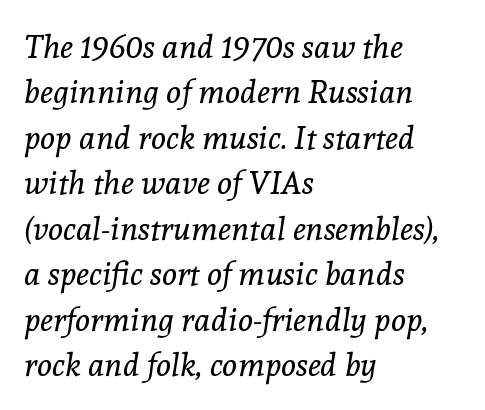
The image shows 32 px regular-weight serif type, italic (leaning right); set left-aligned, normal line spacing (1.42x), normal letter spacing, not underlined; a medium x-height.
